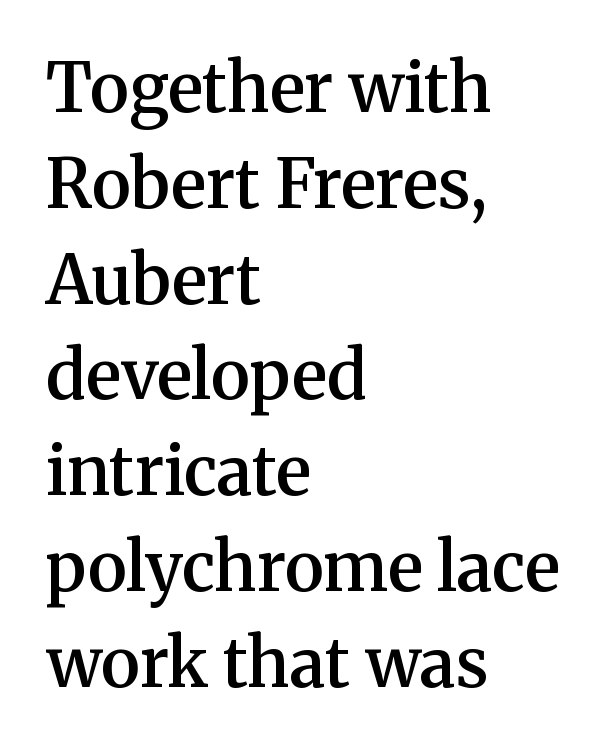
Q: Is the text bold? A: Semi-bold.
Q: Is the text italic (slanted)? A: No, it is upright.
Q: Is the typeface a serif or a sans-serif typeface? A: Serif.
Q: Is the text underlined? A: No.
Q: How is the paragraph aligned? A: Left-aligned.
Q: Is the spacing between letters normal or unusually wide? A: Normal.
Q: Is the spacing between lines tight, normal or loose? A: Normal.
Q: Width (condensed, normal, or wide)? A: Normal.
Q: Stroke contrast? A: Medium.
Q: x-height? A: Medium.
Q: Monospaced? A: No.
